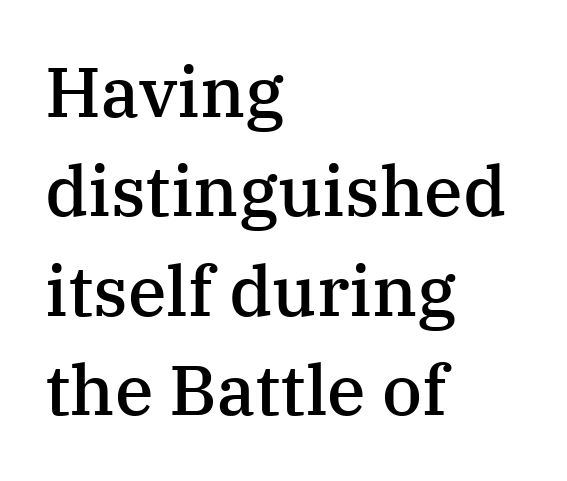
Q: Is the text bold? A: Semi-bold.
Q: Is the text italic (slanted)? A: No, it is upright.
Q: Is the typeface a serif or a sans-serif typeface? A: Serif.
Q: Is the text underlined? A: No.
Q: How is the paragraph aligned? A: Left-aligned.
Q: Is the spacing between letters normal or unusually wide? A: Normal.
Q: Is the spacing between lines tight, normal or loose? A: Normal.
Q: Width (condensed, normal, or wide)? A: Normal.
Q: Stroke contrast? A: Medium.
Q: x-height? A: Medium.
Q: Monospaced? A: No.
